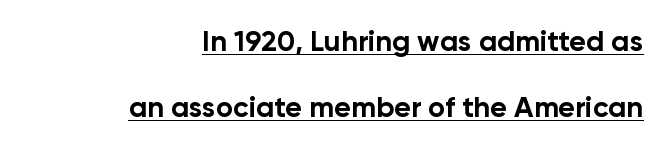
{"serif": "no", "italic": "no", "bold": "yes", "weight": "bold", "width": "normal", "stroke_contrast": "low", "x_height": "medium", "monospaced": "no", "underline": "yes", "align": "right", "line_spacing": "loose", "line_spacing_ratio": 2.26, "letter_spacing": "normal", "letter_spacing_em": 0.0, "glyph_px": 29}
